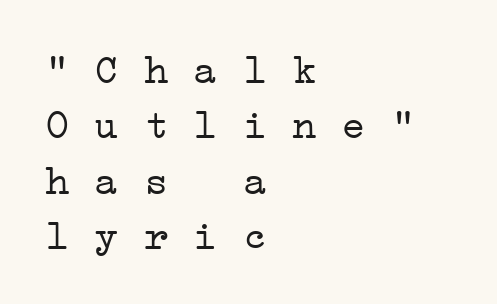
Q: Is the text bold? A: No.
Q: Is the typeface a serif or a sans-serif typeface? A: Serif.
Q: Is the text underlined? A: No.
Q: How is the paragraph aligned? A: Left-aligned.
Q: Is the spacing between letters normal or unusually wide? A: Normal.
Q: Is the spacing between lines tight, normal or loose? A: Normal.
Q: Width (condensed, normal, or wide)? A: Wide.
Q: Stroke contrast? A: Low.
Q: x-height? A: Medium.
Q: Monospaced? A: Yes.
